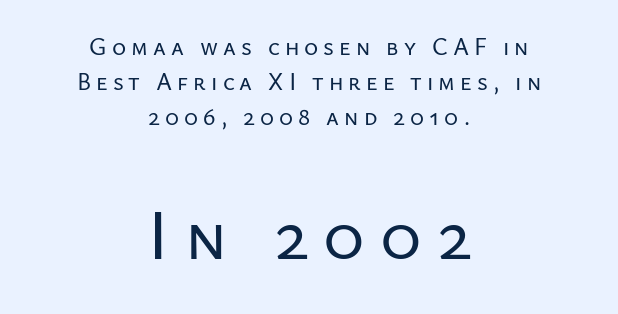
{"serif": "no", "italic": "no", "width": "normal", "stroke_contrast": "low", "x_height": "medium", "monospaced": "no", "underline": "no", "align": "center", "line_spacing": "normal", "line_spacing_ratio": 1.45, "letter_spacing": "wide", "letter_spacing_em": 0.21, "larger_block": "second", "size_ratio": 2.96, "glyph_px": 71}
